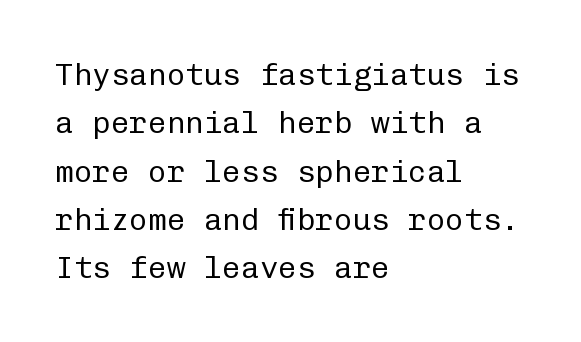
{"serif": "no", "italic": "no", "bold": "no", "weight": "regular", "width": "normal", "stroke_contrast": "low", "x_height": "medium", "monospaced": "yes", "underline": "no", "align": "left", "line_spacing": "normal", "line_spacing_ratio": 1.56, "letter_spacing": "normal", "letter_spacing_em": 0.0, "glyph_px": 31}
